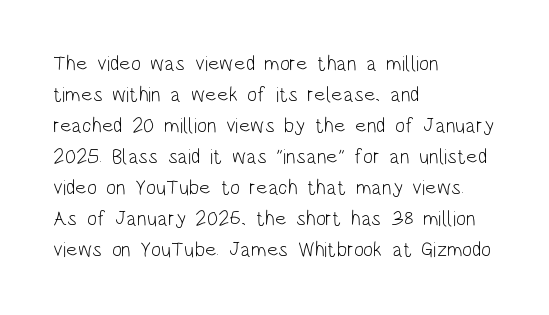
The image shows 21 px text type, upright; set left-aligned, normal line spacing (1.48x), normal letter spacing, not underlined.
